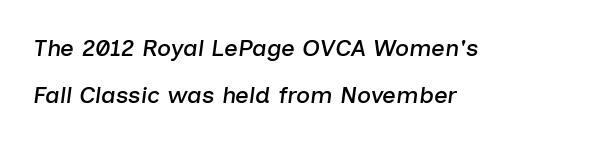
Q: Is the text italic (slanted)? A: Yes, it leans right by about 7 degrees.
Q: Is the text underlined? A: No.
Q: How is the paragraph aligned? A: Left-aligned.
Q: Is the spacing between letters normal or unusually wide? A: Normal.
Q: Is the spacing between lines tight, normal or loose? A: Loose.
